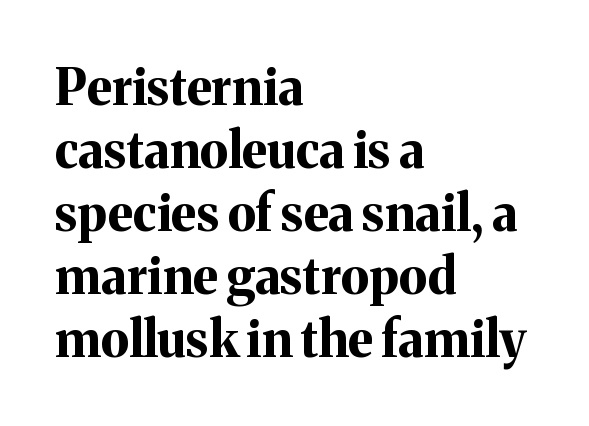
The setting favours the left margin, as ordinary paragraphs usually do. Here the designer chose a conventional face with non-uniform glyph widths. Plain, unruled lines of type. Students, note that the glyphs here touch the page at normal intervals. A dark, heavy texture on the line: the type is bold. The type sits square on the baseline with zero lean.
